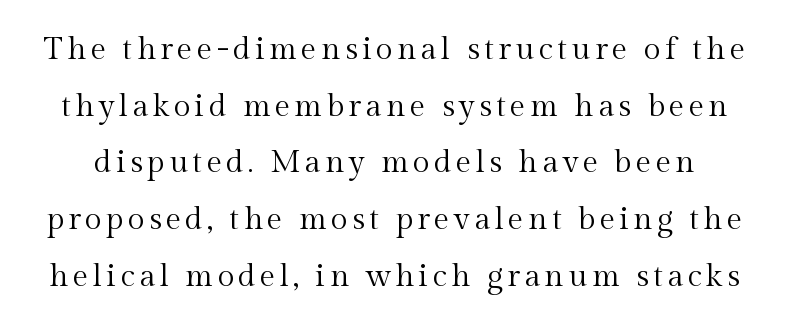
The image shows 31 px regular-weight serif type, upright; set line spacing 1.83x, not underlined; a medium x-height.
